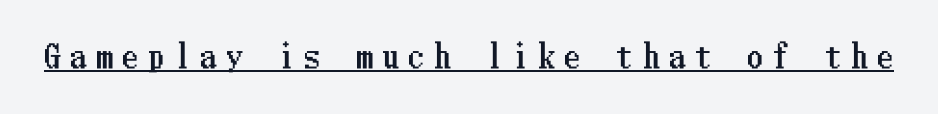
Do the letters lean? They stand straight. Loose tracking; the words dissolve into strings of separated letters. The face used here appears with an underline applied.
